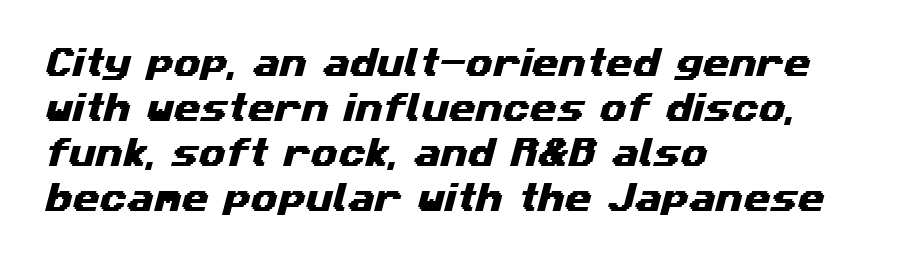
The image shows 31 px wide sans-serif type; set left-aligned, normal line spacing (1.45x), normal letter spacing, not underlined; medium stroke contrast and a medium x-height.
